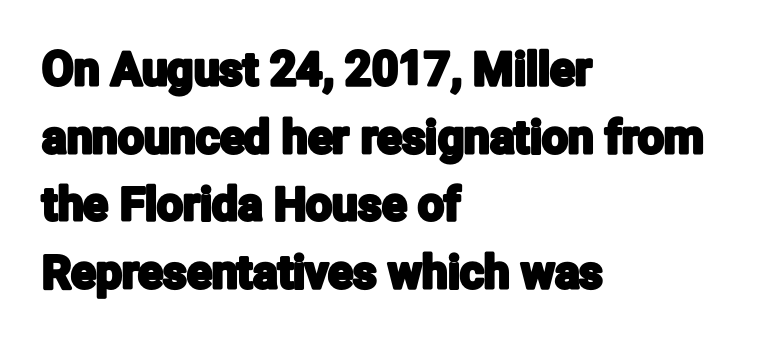
Q: Is the text italic (slanted)? A: No, it is upright.
Q: Is the typeface a serif or a sans-serif typeface? A: Sans-serif.
Q: Is the text underlined? A: No.
Q: How is the paragraph aligned? A: Left-aligned.
Q: Is the spacing between letters normal or unusually wide? A: Normal.
Q: Is the spacing between lines tight, normal or loose? A: Normal.
Q: Width (condensed, normal, or wide)? A: Condensed.
Q: Stroke contrast? A: Low.
Q: x-height? A: Medium.
Q: Monospaced? A: No.
